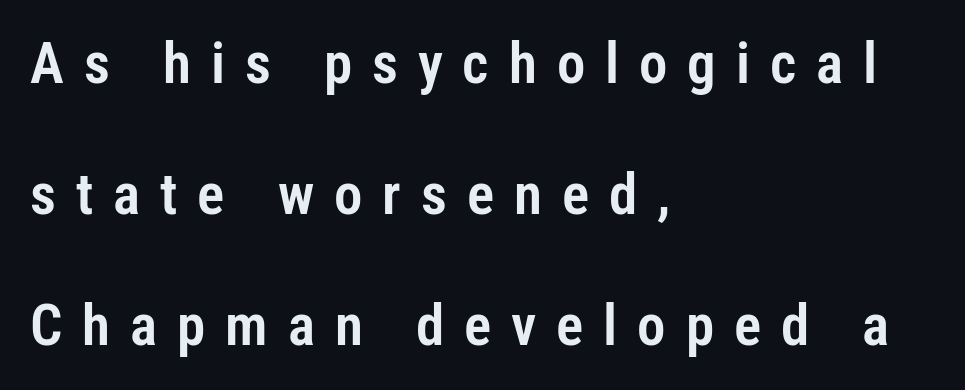
{"serif": "no", "italic": "no", "width": "condensed", "stroke_contrast": "low", "x_height": "medium", "monospaced": "no", "underline": "no", "align": "left", "line_spacing": "loose", "line_spacing_ratio": 2.3, "letter_spacing": "wide", "letter_spacing_em": 0.35, "glyph_px": 57}
